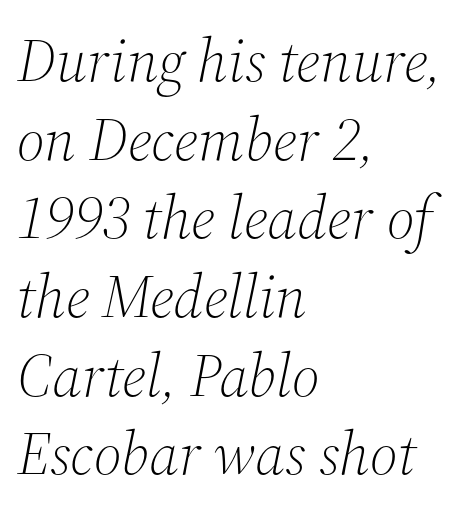
The image shows 61 px light serif type, italic (leaning right); set left-aligned, normal line spacing (1.29x), normal letter spacing, not underlined; medium stroke contrast and a medium x-height.
